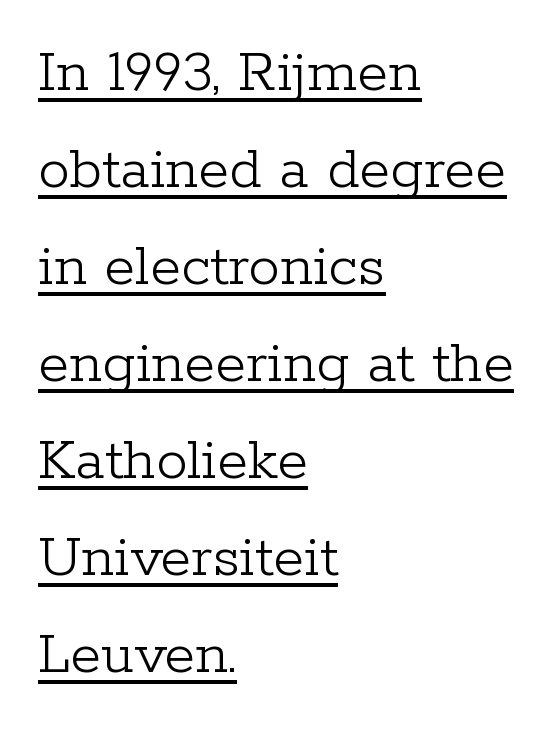
Q: Is the text bold? A: No.
Q: Is the text italic (slanted)? A: No, it is upright.
Q: Is the typeface a serif or a sans-serif typeface? A: Serif.
Q: Is the text underlined? A: Yes.
Q: How is the paragraph aligned? A: Left-aligned.
Q: Is the spacing between letters normal or unusually wide? A: Normal.
Q: Is the spacing between lines tight, normal or loose? A: Normal.
Q: Width (condensed, normal, or wide)? A: Normal.
Q: Stroke contrast? A: Low.
Q: x-height? A: Medium.
Q: Monospaced? A: No.
